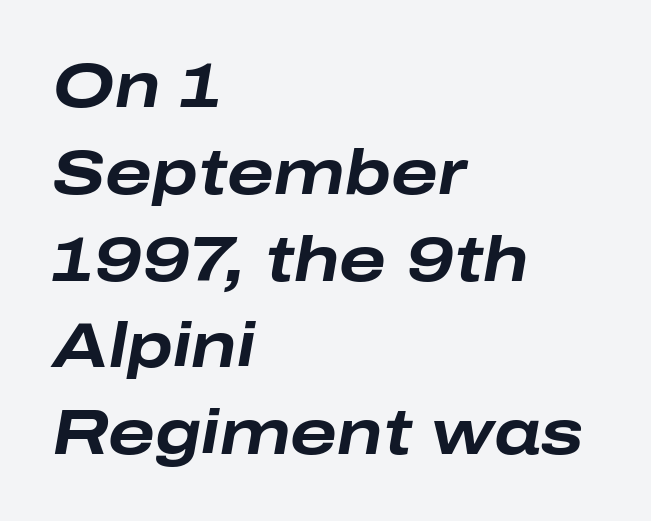
A bare baseline throughout the passage. These lines stack with their left ends in a neat column. How would I describe the line gaps? Plain and ordinary. Here the designer chose a conventional face with non-uniform glyph widths. Compared with ordinary roman type, these characters are visibly tilted. Is the type bold? Yes — the strokes are clearly thick and heavy.
